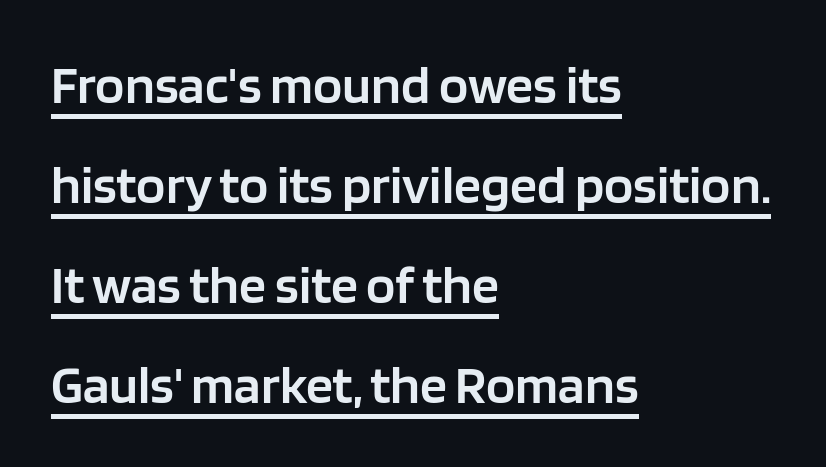
{"serif": "no", "italic": "no", "bold": "semi", "weight": "semibold", "width": "normal", "stroke_contrast": "low", "x_height": "large", "monospaced": "no", "underline": "yes", "align": "left", "line_spacing_ratio": 1.85, "letter_spacing": "normal", "letter_spacing_em": 0.0, "glyph_px": 54}
